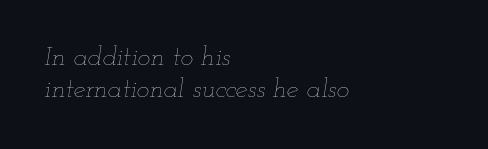
Q: Is the text bold? A: No.
Q: Is the text italic (slanted)? A: Yes, it leans right by about 12 degrees.
Q: Is the text underlined? A: No.
Q: How is the paragraph aligned? A: Left-aligned.
Q: Is the spacing between letters normal or unusually wide? A: Normal.
